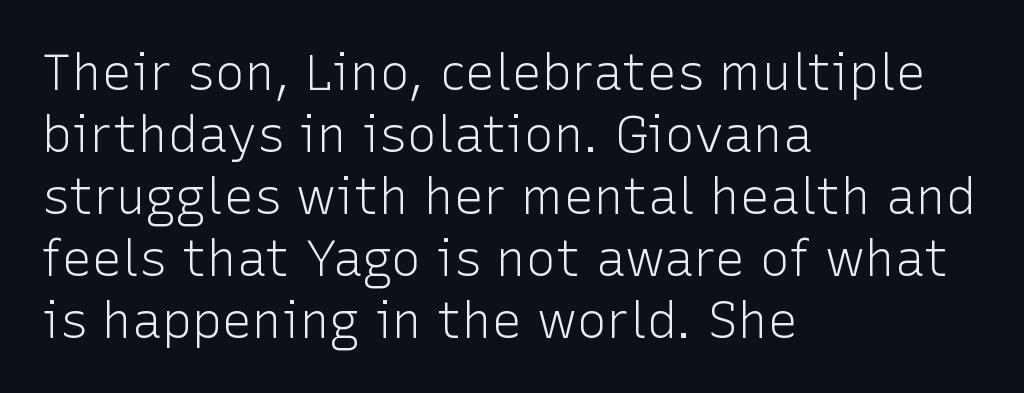
{"serif": "no", "italic": "no", "bold": "no", "weight": "light", "width": "normal", "stroke_contrast": "low", "x_height": "medium", "monospaced": "no", "underline": "no", "align": "left", "line_spacing_ratio": 1.24, "letter_spacing": "normal", "letter_spacing_em": 0.0, "glyph_px": 50}
